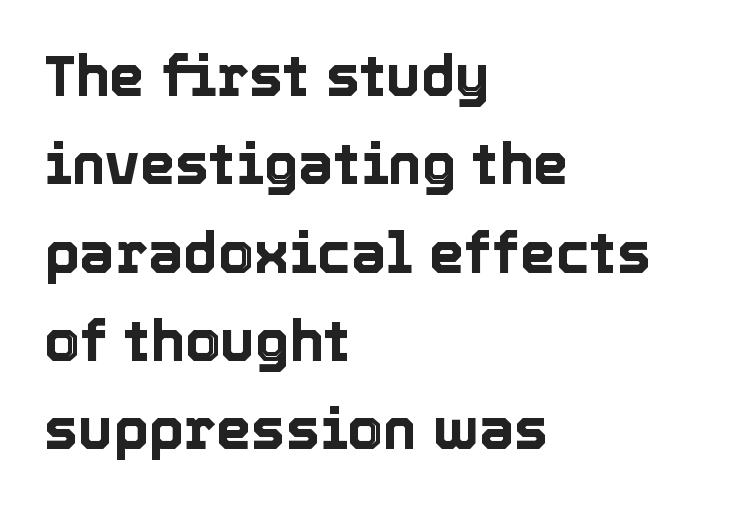
Q: Is the text italic (slanted)? A: No, it is upright.
Q: Is the text underlined? A: No.
Q: How is the paragraph aligned? A: Left-aligned.
Q: Is the spacing between letters normal or unusually wide? A: Normal.
Q: Is the spacing between lines tight, normal or loose? A: Normal.
Q: Width (condensed, normal, or wide)? A: Normal.
Q: x-height? A: Medium.
Q: Monospaced? A: No.
